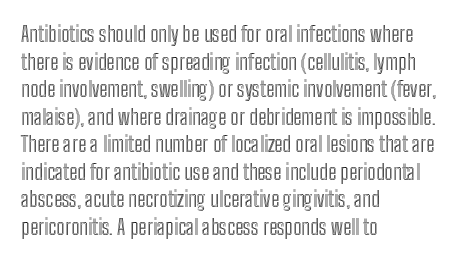
{"italic": "no", "underline": "no", "align": "left", "line_spacing": "normal", "line_spacing_ratio": 1.31, "letter_spacing": "normal", "letter_spacing_em": 0.0, "glyph_px": 21}
